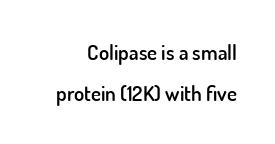
Tracking value appears to be zero — textbook default spacing. Italic? Not at all — the glyphs are vertical. Decoration check: the copy has no underline. Stroke thickness is moderately raised; the sample reads as semibold. The space between consecutive lines is lavish.
